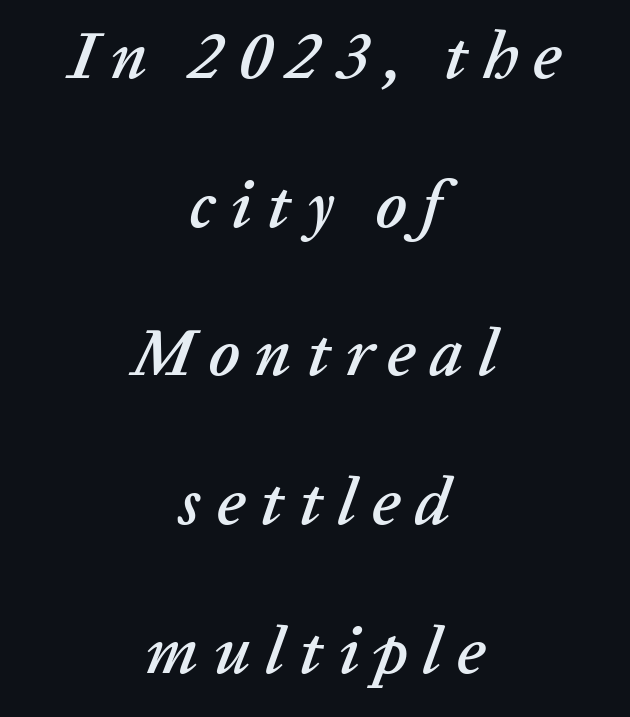
{"italic": "yes", "lean": "right", "slant_degrees": 20, "width": "normal", "stroke_contrast": "low", "x_height": "medium", "monospaced": "no", "underline": "no", "align": "center", "line_spacing": "loose", "line_spacing_ratio": 2.22, "letter_spacing": "wide", "letter_spacing_em": 0.22, "glyph_px": 67}
